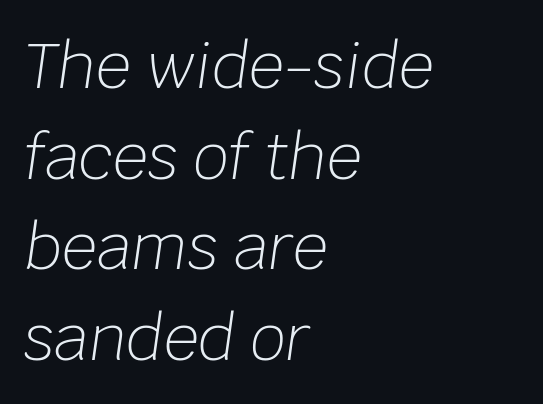
Q: Is the text bold? A: No.
Q: Is the text italic (slanted)? A: Yes, it leans right by about 8 degrees.
Q: Is the text underlined? A: No.
Q: How is the paragraph aligned? A: Left-aligned.
Q: Is the spacing between letters normal or unusually wide? A: Normal.
Q: Is the spacing between lines tight, normal or loose? A: Normal.
Q: Width (condensed, normal, or wide)? A: Normal.
Q: Stroke contrast? A: Low.
Q: x-height? A: Large.
Q: Monospaced? A: No.
